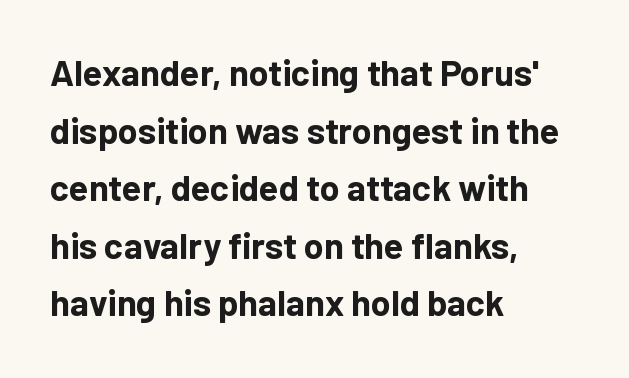
This sample keeps an unexceptional amount of space between lines. Each row of text sits above clean, open space. What kind of face is this? One without serifs — a sans. Italic: no, the glyphs are upright roman. Summary of weight: heavy, a full bold.
